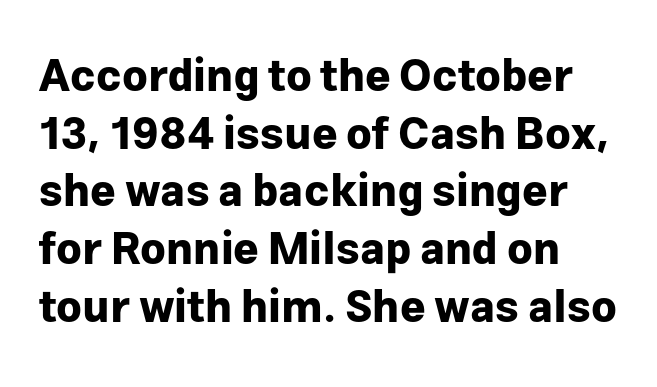
{"serif": "no", "italic": "no", "bold": "yes", "weight": "bold", "width": "normal", "stroke_contrast": "low", "x_height": "medium", "monospaced": "no", "underline": "no", "align": "left", "line_spacing": "normal", "line_spacing_ratio": 1.31, "letter_spacing": "normal", "letter_spacing_em": 0.0, "glyph_px": 44}
